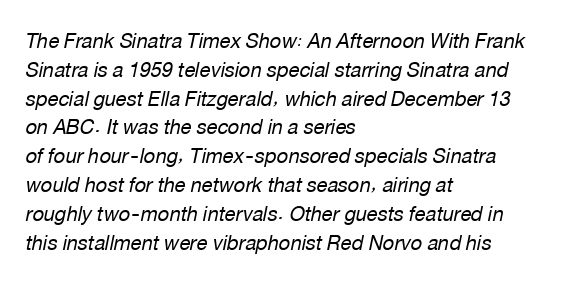
The image shows 20 px text type, italic (leaning right); set left-aligned, normal line spacing (1.44x), normal letter spacing, not underlined.
